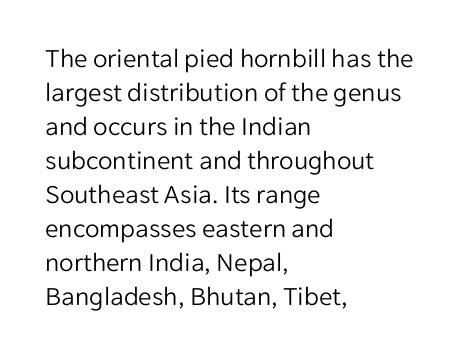
The image shows 27 px text type, upright; set left-aligned, normal line spacing (1.26x), normal letter spacing, not underlined.
